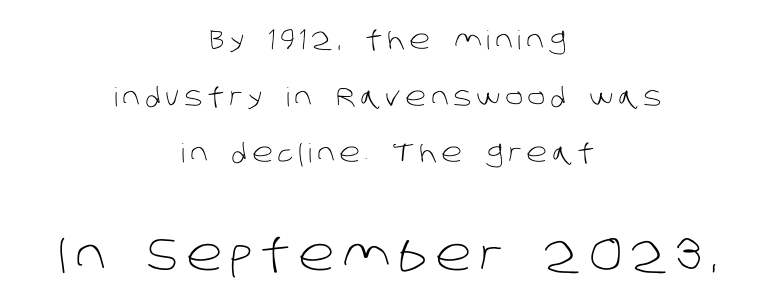
The image shows 45 px light sans-serif type; set centered, loose line spacing (2.18x), not underlined; the second (bottom) block is 1.73x larger; low stroke contrast and a large x-height.
